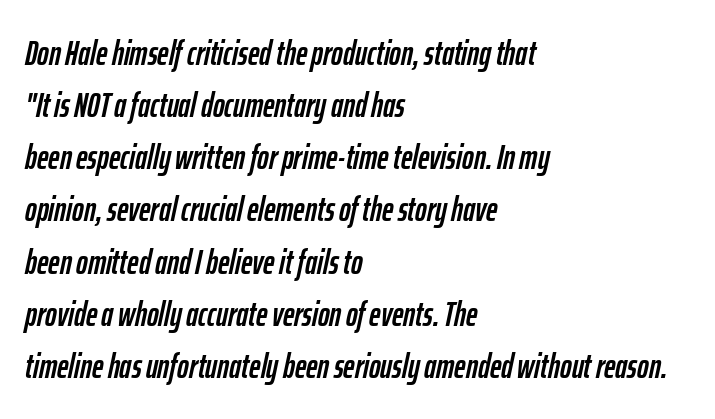
Q: Is the text italic (slanted)? A: Yes, it leans right by about 12 degrees.
Q: Is the text underlined? A: No.
Q: How is the paragraph aligned? A: Left-aligned.
Q: Is the spacing between letters normal or unusually wide? A: Normal.
Q: Is the spacing between lines tight, normal or loose? A: Normal.
Q: Width (condensed, normal, or wide)? A: Condensed.
Q: Stroke contrast? A: Low.
Q: x-height? A: Medium.
Q: Monospaced? A: No.
